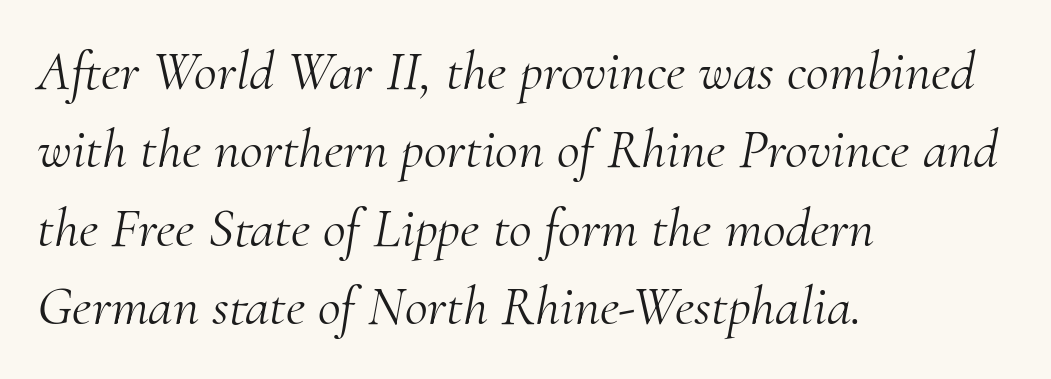
{"serif": "yes", "italic": "yes", "lean": "right", "slant_degrees": 10, "bold": "no", "weight": "light", "width": "normal", "stroke_contrast": "medium", "x_height": "small", "monospaced": "no", "underline": "no", "align": "left", "line_spacing": "normal", "line_spacing_ratio": 1.4, "letter_spacing": "normal", "letter_spacing_em": 0.0, "glyph_px": 56}
